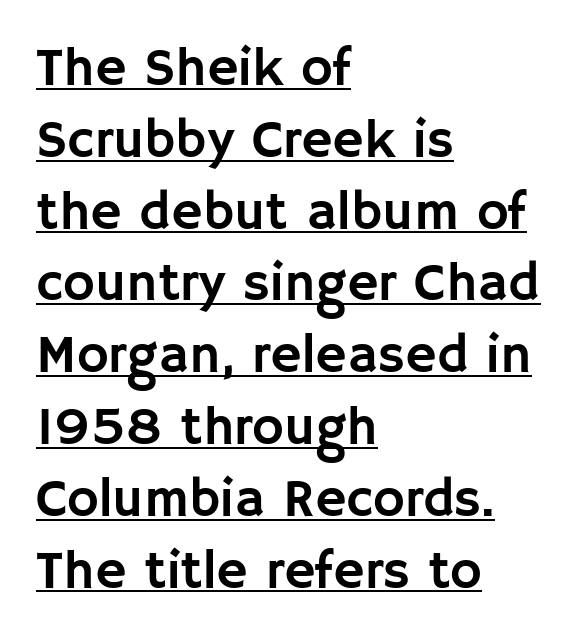
The image shows 54 px sans-serif type, upright; set left-aligned, normal line spacing (1.33x), normal letter spacing, underlined; low stroke contrast and a large x-height.
